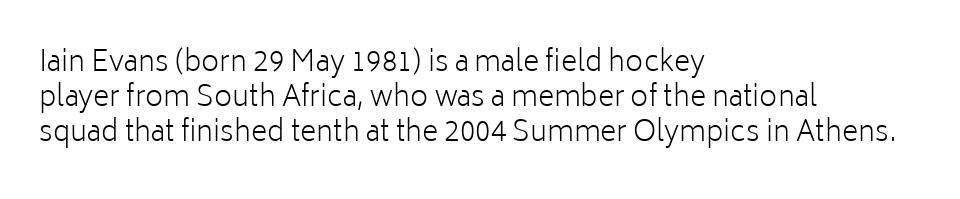
The image shows 28 px light sans-serif type, upright; set left-aligned, normal line spacing (1.25x), normal letter spacing, not underlined; low stroke contrast and a medium x-height.
